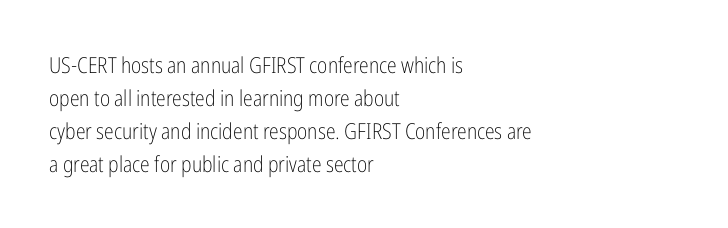
Q: Is the text bold? A: No.
Q: Is the text italic (slanted)? A: No, it is upright.
Q: Is the text underlined? A: No.
Q: How is the paragraph aligned? A: Left-aligned.
Q: Is the spacing between letters normal or unusually wide? A: Normal.
Q: Is the spacing between lines tight, normal or loose? A: Normal.
